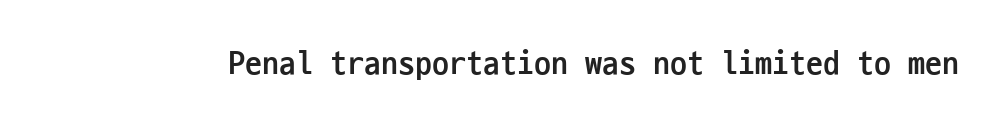
The glyphs in this specimen are sans serif. The passage shown has conventional tracking throughout. The rendering uses typewriter-style spacing with identical character cells. Pretty heavy lettering here — definitely bold.
